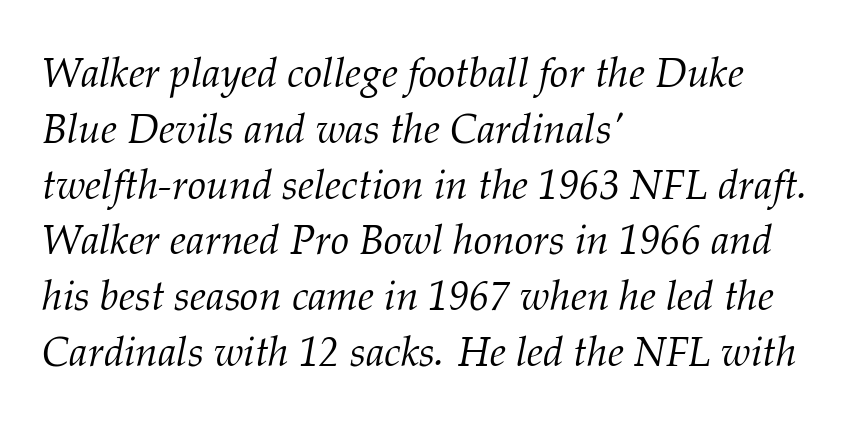
The image shows 41 px light serif type, italic (leaning right); set left-aligned, normal line spacing (1.36x), normal letter spacing, not underlined; medium stroke contrast and a medium x-height.
